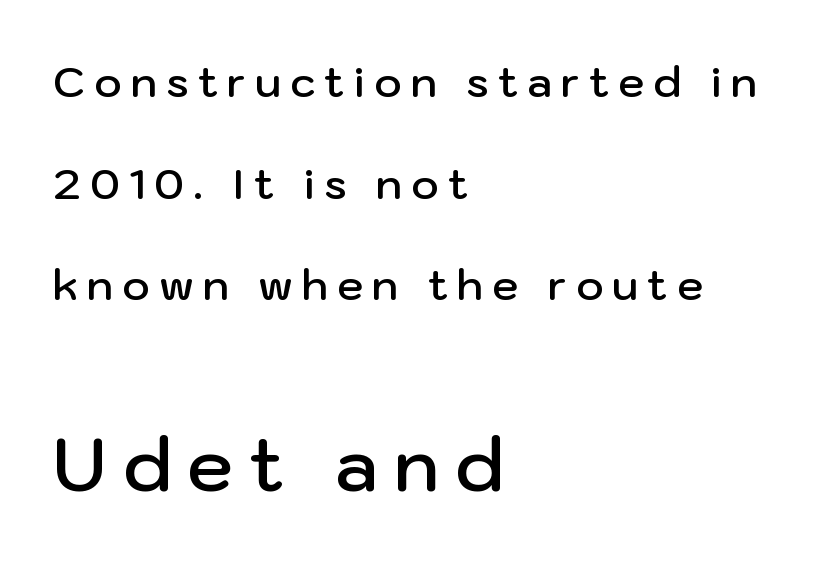
{"serif": "no", "italic": "no", "bold": "semi", "weight": "semibold", "width": "normal", "stroke_contrast": "low", "x_height": "medium", "monospaced": "no", "underline": "no", "align": "left", "line_spacing": "loose", "line_spacing_ratio": 2.42, "letter_spacing": "wide", "letter_spacing_em": 0.22, "larger_block": "second", "size_ratio": 1.74, "glyph_px": 73}
